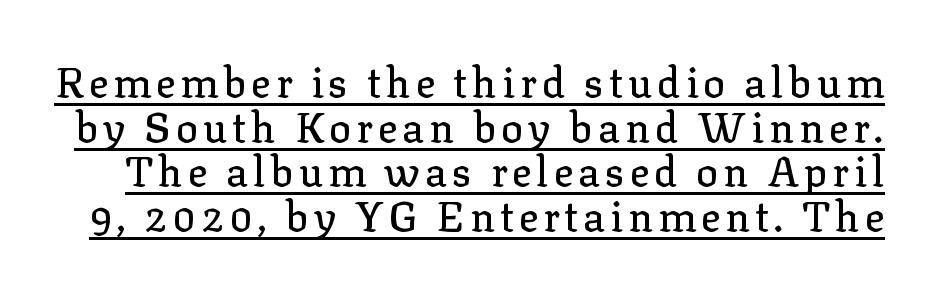
{"serif": "yes", "italic": "no", "width": "normal", "stroke_contrast": "low", "x_height": "medium", "monospaced": "no", "underline": "yes", "line_spacing": "tight", "line_spacing_ratio": 1.09, "glyph_px": 41}
